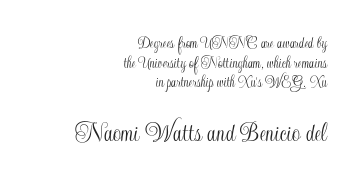
Q: Is the text italic (slanted)? A: Yes.
Q: Is the text underlined? A: No.
Q: How is the paragraph aligned? A: Right-aligned.
Q: Is the spacing between letters normal or unusually wide? A: Normal.
Q: Which block of text is set in a larger size, the first (top) or the second (bottom)? A: The second (bottom) one.
Q: Width (condensed, normal, or wide)? A: Condensed.
Q: x-height? A: Small.
Q: Monospaced? A: No.
